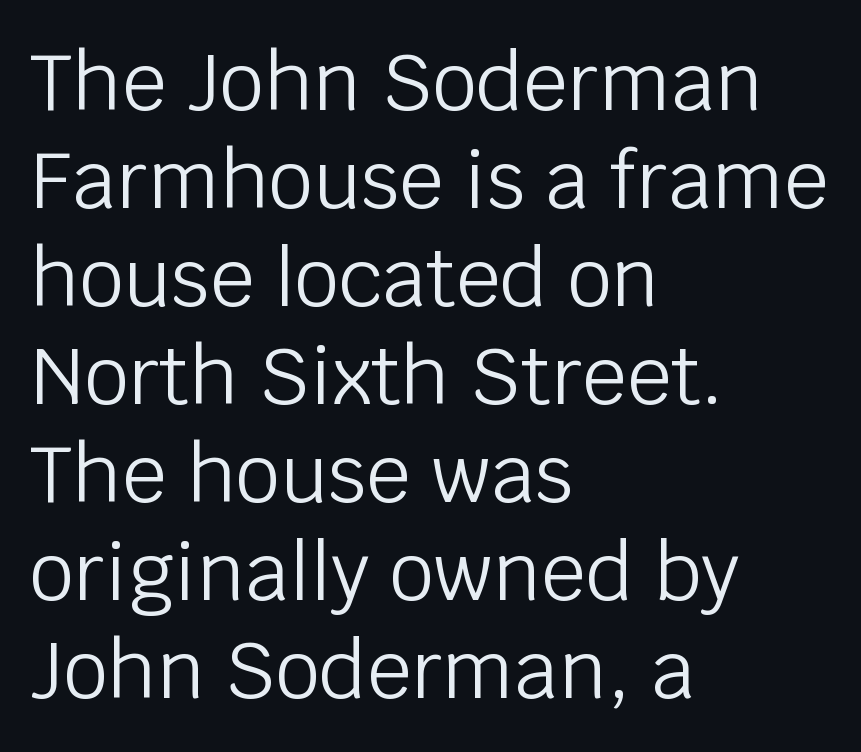
{"serif": "no", "italic": "no", "bold": "no", "weight": "light", "width": "normal", "stroke_contrast": "low", "x_height": "large", "monospaced": "no", "underline": "no", "align": "left", "line_spacing_ratio": 1.24, "letter_spacing": "normal", "letter_spacing_em": 0.0, "glyph_px": 79}
